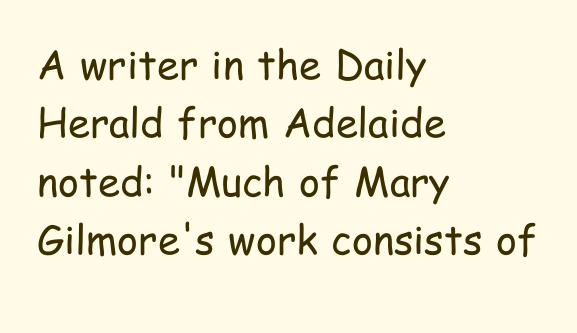
Q: Is the text bold? A: No.
Q: Is the text italic (slanted)? A: No, it is upright.
Q: Is the typeface a serif or a sans-serif typeface? A: Sans-serif.
Q: Is the text underlined? A: No.
Q: How is the paragraph aligned? A: Left-aligned.
Q: Is the spacing between letters normal or unusually wide? A: Normal.
Q: Is the spacing between lines tight, normal or loose? A: Normal.
Q: Width (condensed, normal, or wide)? A: Condensed.
Q: Stroke contrast? A: Low.
Q: x-height? A: Medium.
Q: Monospaced? A: No.
